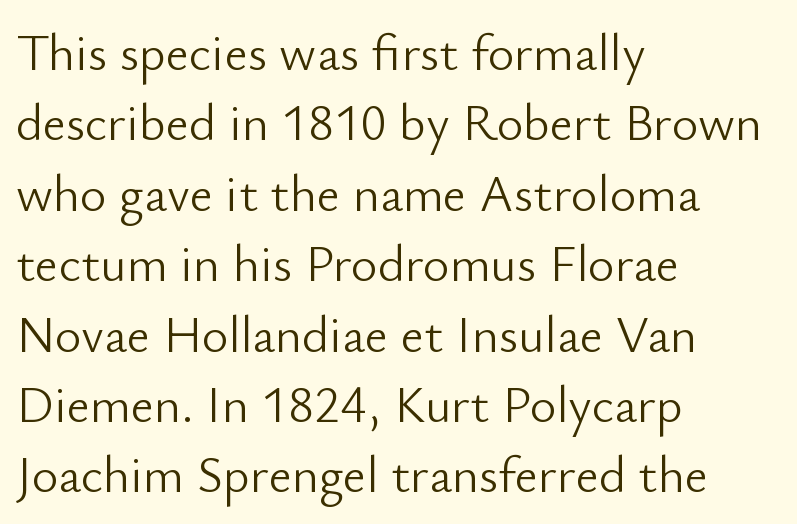
The string is rendered with underlining switched off. No italicization has been applied; the sample stays upright. These lines keep a tight, regular rhythm from letter to letter. Here the designer chose a conventional face with non-uniform glyph widths. Honestly, the row spacing looks completely unremarkable.
